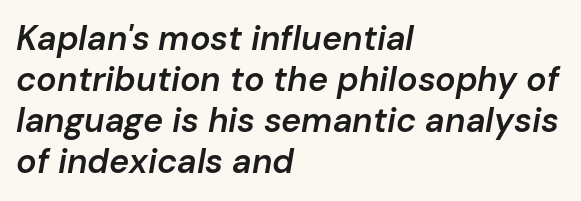
The face used here is a semibold: visibly heavier than regular, lighter than bold. In CSS terms this would be text-align: left. Emphasis-style slanted type is in use. Do the characters align in a grid? No, the font is proportional.
